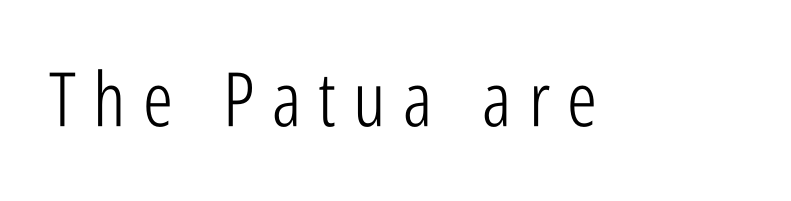
{"serif": "no", "italic": "no", "bold": "no", "weight": "light", "width": "condensed", "stroke_contrast": "low", "x_height": "medium", "monospaced": "no", "underline": "no", "letter_spacing": "wide", "letter_spacing_em": 0.23, "glyph_px": 75}
